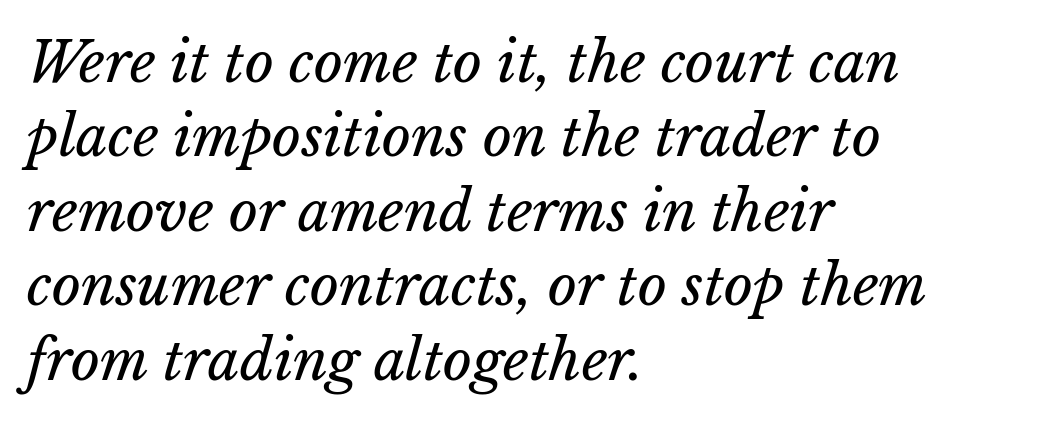
Q: Is the text bold? A: No.
Q: Is the text italic (slanted)? A: Yes, it leans right by about 15 degrees.
Q: Is the text underlined? A: No.
Q: How is the paragraph aligned? A: Left-aligned.
Q: Is the spacing between letters normal or unusually wide? A: Normal.
Q: Is the spacing between lines tight, normal or loose? A: Normal.
Q: Width (condensed, normal, or wide)? A: Normal.
Q: Stroke contrast? A: Low.
Q: x-height? A: Medium.
Q: Monospaced? A: No.
